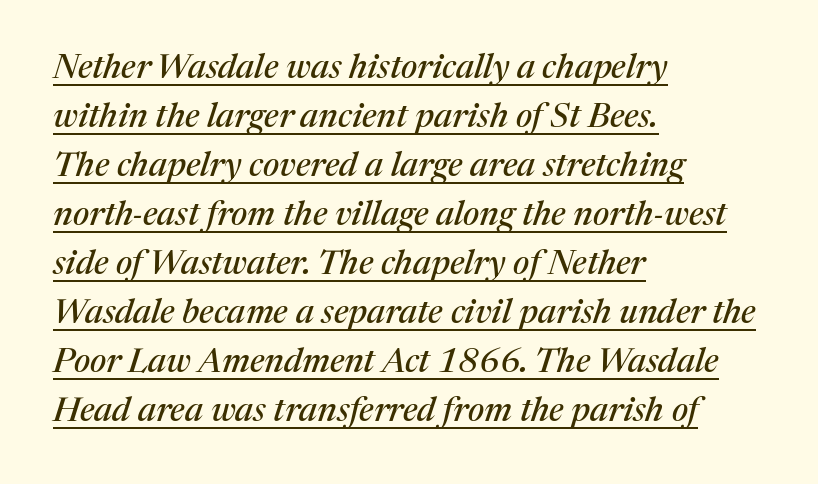
{"serif": "yes", "italic": "yes", "lean": "right", "slant_degrees": 17, "width": "normal", "stroke_contrast": "medium", "x_height": "medium", "monospaced": "no", "underline": "yes", "align": "left", "line_spacing": "normal", "line_spacing_ratio": 1.44, "letter_spacing": "normal", "letter_spacing_em": 0.0, "glyph_px": 34}
